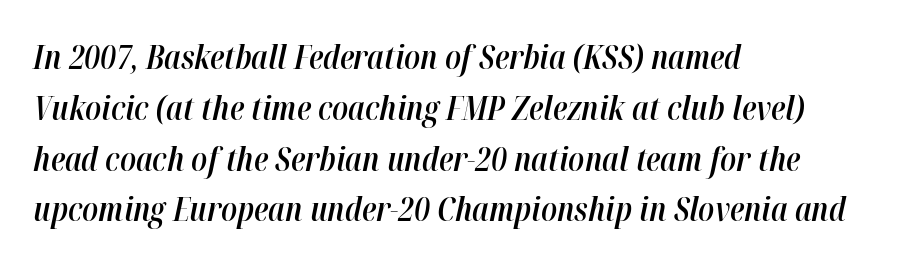
This sample uses plain, unmodified letter spacing. Check the space under the baseline: it is left empty. These lines are rendered in a variable-pitch font. Strokes here are thickened, but only to semibold level.
